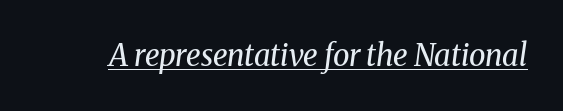
{"serif": "yes", "italic": "yes", "lean": "right", "slant_degrees": 8, "bold": "no", "weight": "regular", "width": "normal", "stroke_contrast": "medium", "x_height": "medium", "monospaced": "no", "underline": "yes", "letter_spacing": "normal", "letter_spacing_em": 0.0, "glyph_px": 30}
